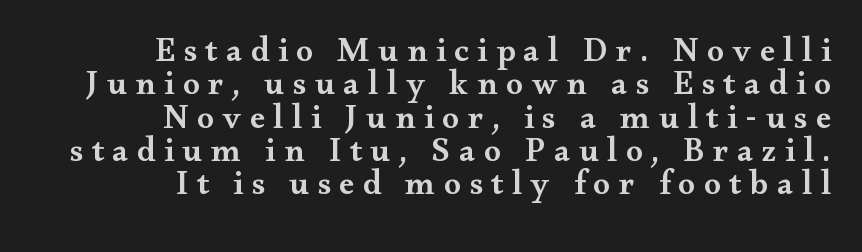
Q: Is the text bold? A: Semi-bold.
Q: Is the text italic (slanted)? A: No, it is upright.
Q: Is the typeface a serif or a sans-serif typeface? A: Serif.
Q: Is the text underlined? A: No.
Q: How is the paragraph aligned? A: Right-aligned.
Q: Is the spacing between letters normal or unusually wide? A: Unusually wide.
Q: Is the spacing between lines tight, normal or loose? A: Tight.
Q: Width (condensed, normal, or wide)? A: Wide.
Q: Stroke contrast? A: Medium.
Q: x-height? A: Small.
Q: Monospaced? A: No.
